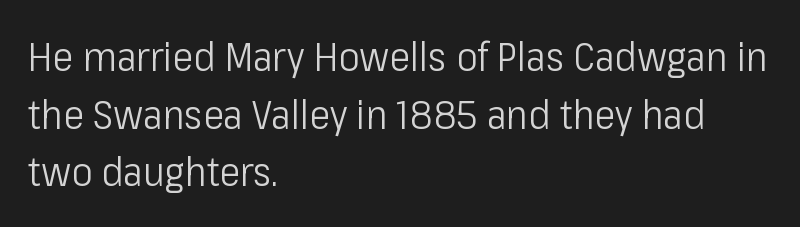
The image shows 40 px light, condensed sans-serif type, upright; set left-aligned, normal line spacing (1.44x), normal letter spacing, not underlined; low stroke contrast and a medium x-height.
